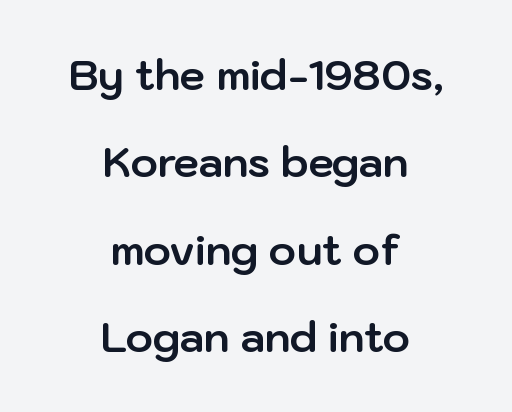
The image shows 41 px bold sans-serif type, upright; set centered, loose line spacing (2.13x), normal letter spacing, not underlined; low stroke contrast and a medium x-height.
